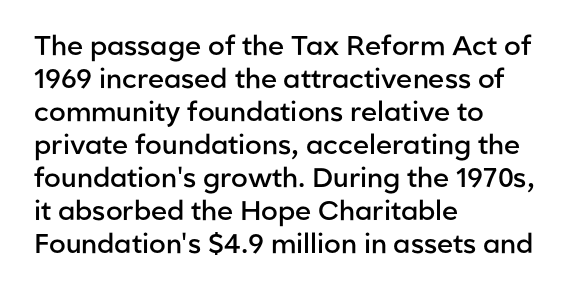
The compositor pushed each line to the left boundary. The space beneath each line is pristine and unruled. Moderately thickened strokes mark this as semibold type. Letter spacing: default. Quick note: not italic, upright.
